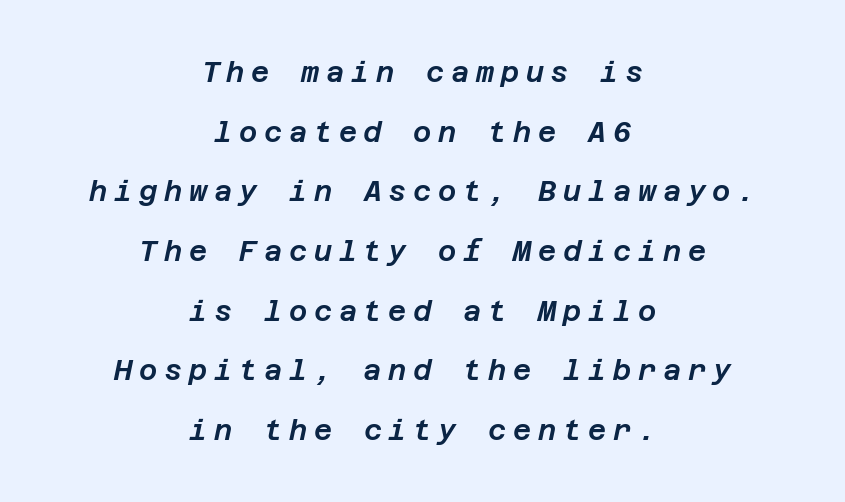
{"italic": "yes", "lean": "right", "slant_degrees": 12, "width": "normal", "stroke_contrast": "low", "x_height": "large", "underline": "no", "align": "center", "line_spacing": "loose", "line_spacing_ratio": 2.13, "letter_spacing": "wide", "letter_spacing_em": 0.24, "glyph_px": 28}
